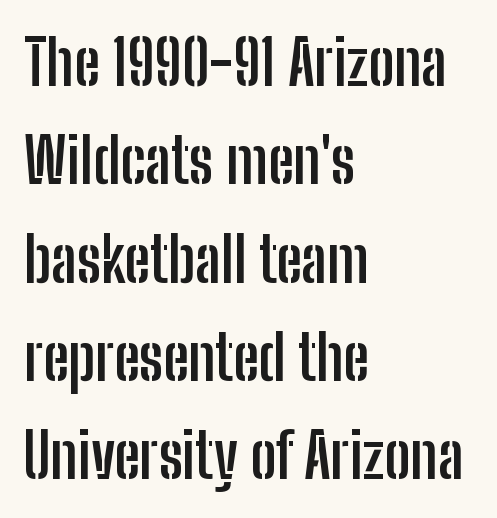
Q: Is the text bold? A: Yes.
Q: Is the text italic (slanted)? A: No, it is upright.
Q: Is the typeface a serif or a sans-serif typeface? A: Sans-serif.
Q: Is the text underlined? A: No.
Q: How is the paragraph aligned? A: Left-aligned.
Q: Is the spacing between letters normal or unusually wide? A: Normal.
Q: Is the spacing between lines tight, normal or loose? A: Normal.
Q: Width (condensed, normal, or wide)? A: Condensed.
Q: Stroke contrast? A: Low.
Q: x-height? A: Medium.
Q: Monospaced? A: No.
